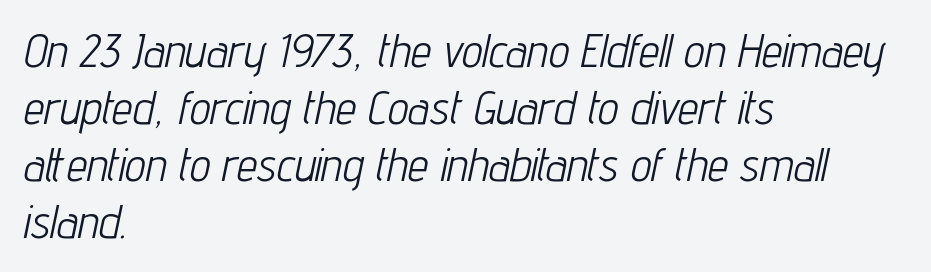
The image shows 46 px light, condensed type, italic (leaning right); set left-aligned, line spacing 1.24x, normal letter spacing, not underlined; low stroke contrast and a medium x-height.
